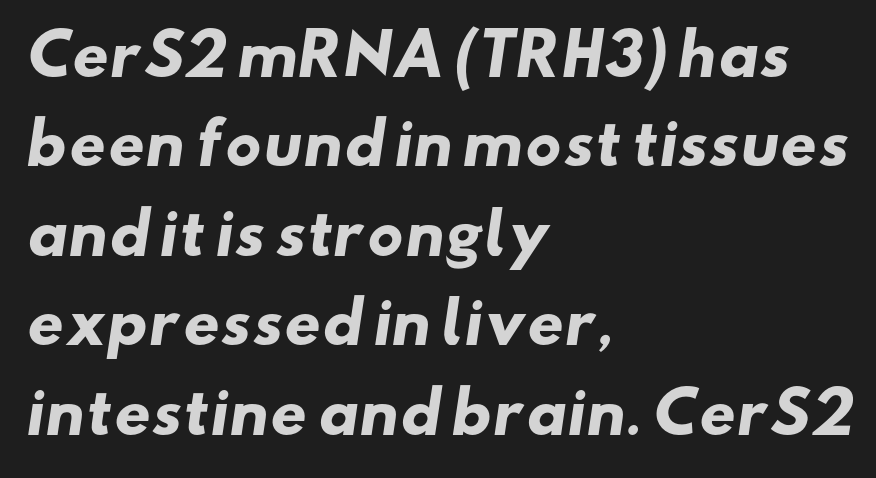
Baseline-to-baseline distance is the conventional proportion of letter height. There is no visible air inserted between adjacent glyphs. The passage shown is typed in a proportional face where columns would drift. The typesetting leans heavy: a genuine bold. Underlining? Definitely not there. Nothing sits at the stroke ends, so this counts as sans-serif.
